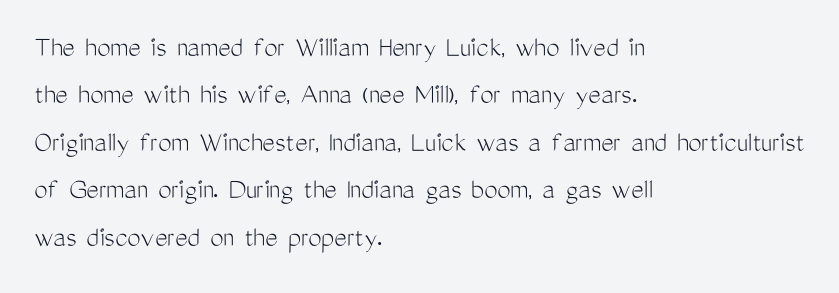
Q: Is the text bold? A: No.
Q: Is the text italic (slanted)? A: No, it is upright.
Q: Is the typeface a serif or a sans-serif typeface? A: Sans-serif.
Q: Is the text underlined? A: No.
Q: How is the paragraph aligned? A: Left-aligned.
Q: Is the spacing between letters normal or unusually wide? A: Normal.
Q: Is the spacing between lines tight, normal or loose? A: Normal.
Q: Width (condensed, normal, or wide)? A: Condensed.
Q: Stroke contrast? A: Medium.
Q: x-height? A: Medium.
Q: Monospaced? A: No.
